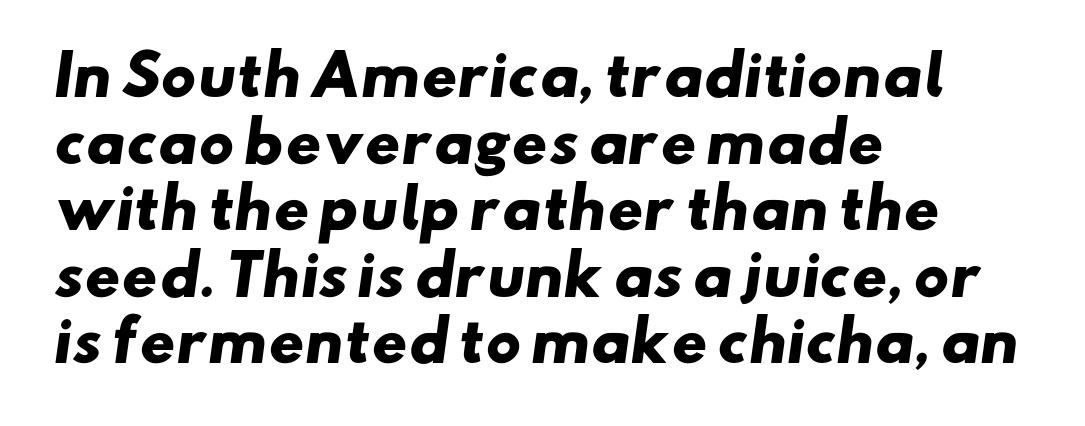
Q: Is the text bold? A: Yes.
Q: Is the typeface a serif or a sans-serif typeface? A: Sans-serif.
Q: Is the text underlined? A: No.
Q: How is the paragraph aligned? A: Left-aligned.
Q: Is the spacing between letters normal or unusually wide? A: Normal.
Q: Width (condensed, normal, or wide)? A: Wide.
Q: Stroke contrast? A: Low.
Q: x-height? A: Small.
Q: Monospaced? A: No.
